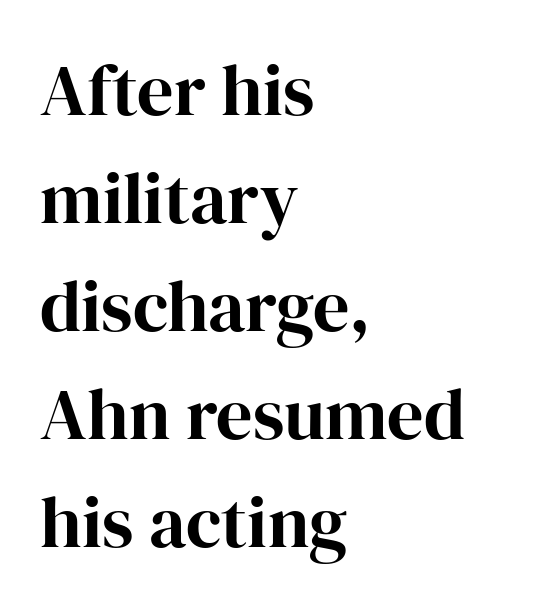
The axis of the letterforms is exactly vertical. Just letters on the line, the space beneath them empty. Each line starts at the same left margin while the right side varies. This sample keeps an unexceptional amount of space between lines. The rendering uses natural spacing where letterforms have individual widths.
